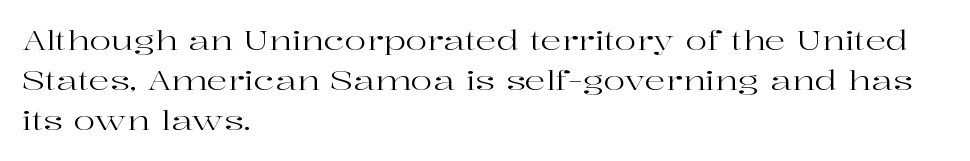
Descender tails drop into unmarked territory. Stroke mass is kept to a normal reading level or below. Default kerning and tracking; the words read as compact shapes. Teacher's note: observe the even left margin — that is flush-left alignment.
